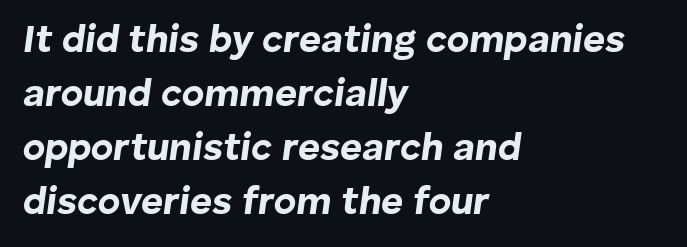
The image shows 38 px bold type, italic (leaning right); set left-aligned, normal line spacing (1.42x), normal letter spacing, not underlined; low stroke contrast and a medium x-height.
